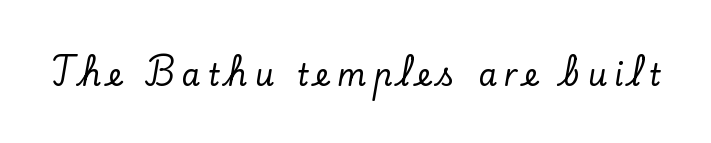
The image shows 30 px serif type; set unusually wide letter spacing (+0.24 em), not underlined; low stroke contrast and a small x-height.
